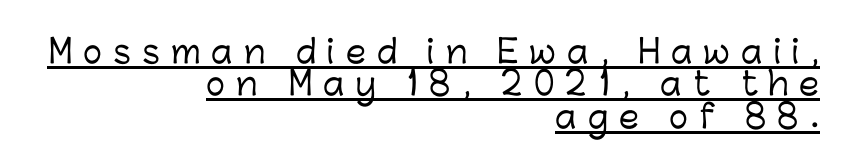
The image shows 32 px sans-serif type, upright; set right-aligned, tight line spacing (1.01x), unusually wide letter spacing (+0.35 em), underlined; low stroke contrast and a medium x-height.
